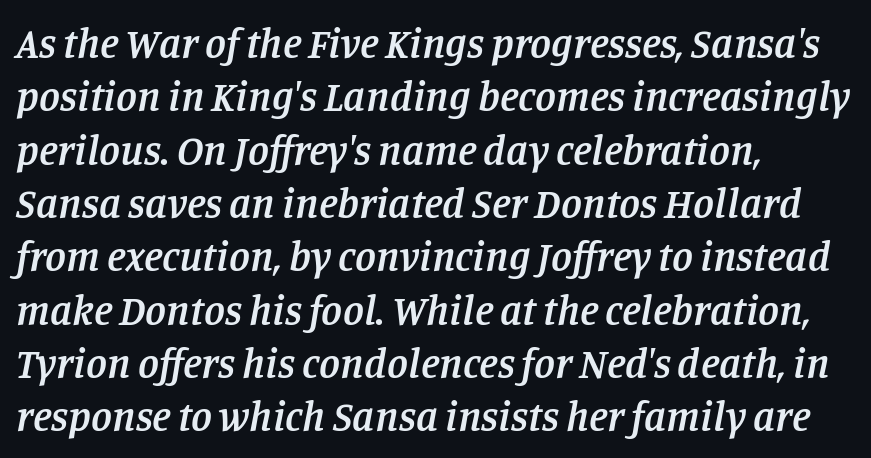
This is oblique type, the kind used for emphasis or titles. The space beneath each line is pristine and unruled. Inter-character spacing is left at the font's built-in metrics. Is the block centered? No — it sits flush against the left margin. Spacing verdict: proportional, widths tailored to each character. The vertical gap from one line to the next is medium.
